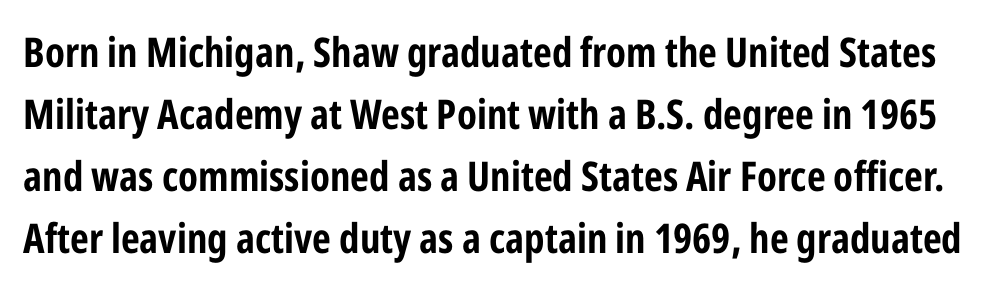
The image shows 41 px bold, condensed sans-serif type, upright; set normal line spacing (1.51x), normal letter spacing, not underlined; low stroke contrast and a medium x-height.
